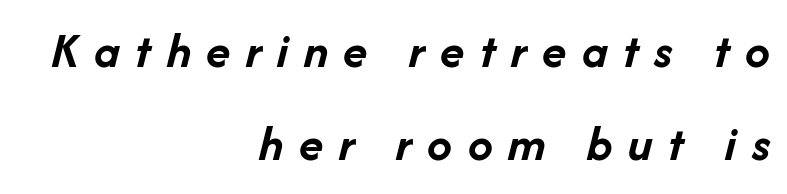
The image shows 50 px semibold type, italic (leaning right); set right-aligned, line spacing 1.86x, unusually wide letter spacing (+0.31 em), not underlined; low stroke contrast and a medium x-height.
